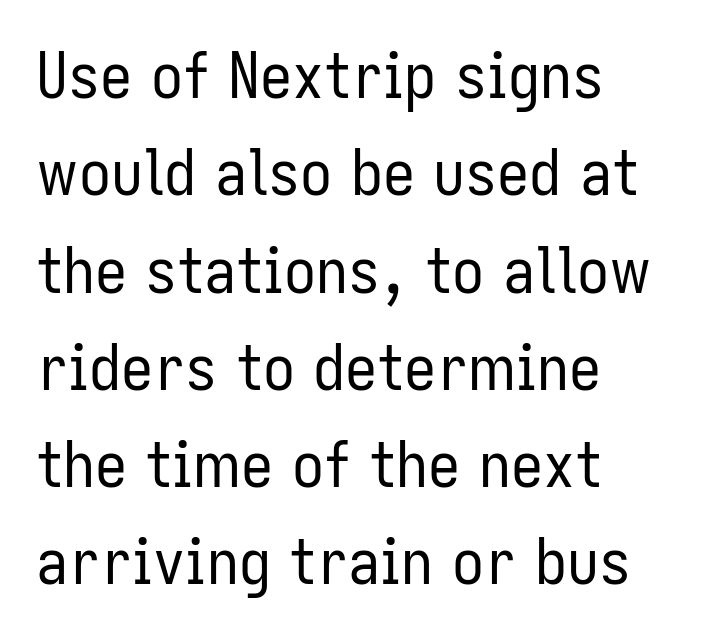
No heavy texture on the line: the type isn't bold. One-word summary of the alignment: left. Are there feet on the stems? There aren't — it's a sans. The specimen reads as upright at a glance. A typesetter would call this leading conventional body-copy spacing. The zone under the glyphs is completely vacant.
